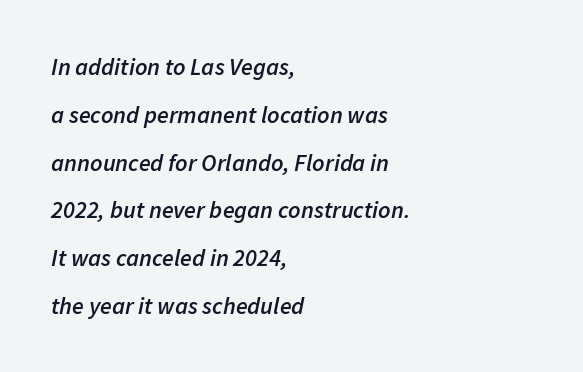
Q: Is the text bold? A: Semi-bold.
Q: Is the text italic (slanted)? A: Yes, it leans right by about 11 degrees.
Q: Is the text underlined? A: No.
Q: How is the paragraph aligned? A: Left-aligned.
Q: Is the spacing between letters normal or unusually wide? A: Normal.
Q: Is the spacing between lines tight, normal or loose? A: Loose.
